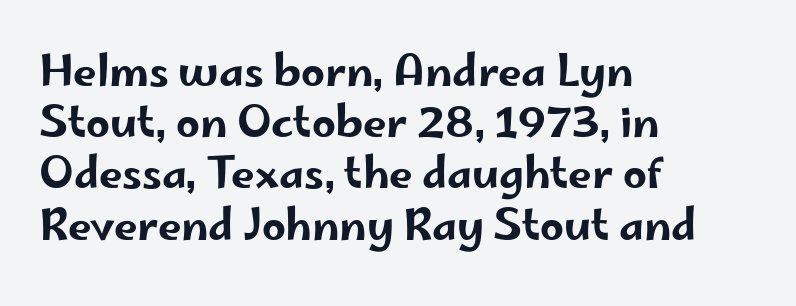
Q: Is the text italic (slanted)? A: No, it is upright.
Q: Is the typeface a serif or a sans-serif typeface? A: Sans-serif.
Q: Is the text underlined? A: No.
Q: How is the paragraph aligned? A: Left-aligned.
Q: Is the spacing between letters normal or unusually wide? A: Normal.
Q: Width (condensed, normal, or wide)? A: Wide.
Q: Stroke contrast? A: Low.
Q: x-height? A: Small.
Q: Monospaced? A: No.
